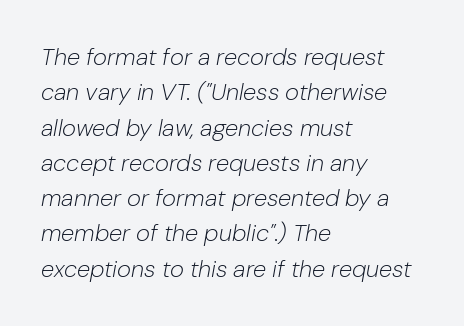
{"italic": "yes", "lean": "right", "slant_degrees": 10, "bold": "no", "underline": "no", "align": "left", "line_spacing": "normal", "line_spacing_ratio": 1.47, "letter_spacing": "normal", "letter_spacing_em": 0.0, "glyph_px": 24}
